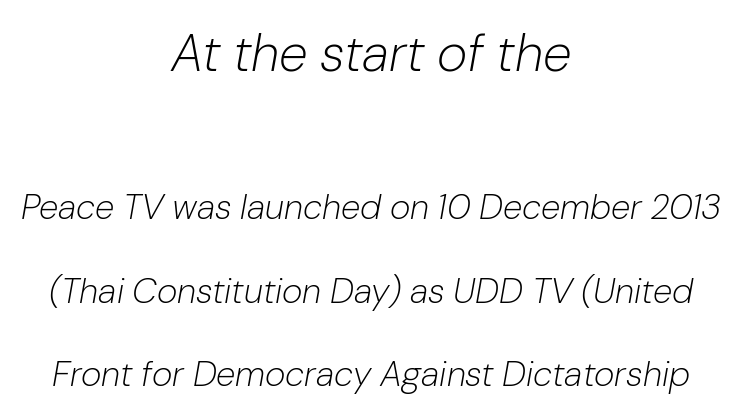
The image shows 52 px light type, italic (leaning right); set centered, loose line spacing (2.38x), normal letter spacing, not underlined; the first (top) block is 1.49x larger; low stroke contrast and a medium x-height.
